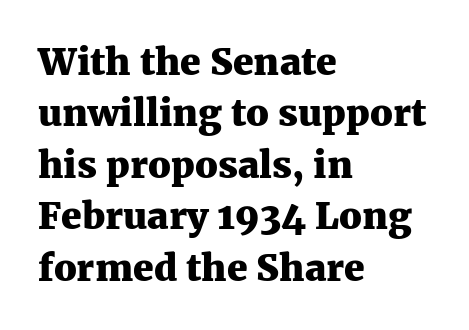
{"serif": "yes", "italic": "no", "bold": "yes", "weight": "heavy", "width": "normal", "stroke_contrast": "medium", "x_height": "medium", "monospaced": "no", "underline": "no", "align": "left", "line_spacing": "normal", "line_spacing_ratio": 1.39, "letter_spacing": "normal", "letter_spacing_em": 0.0, "glyph_px": 37}
